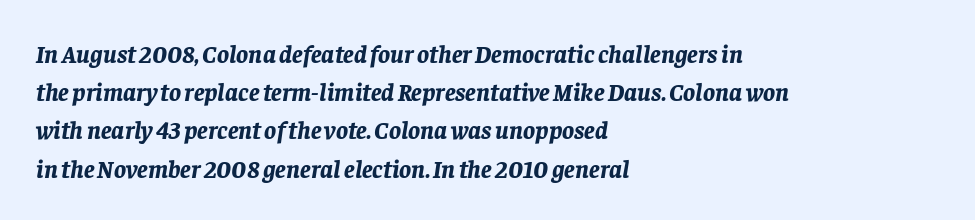
{"italic": "yes", "lean": "right", "slant_degrees": 8, "bold": "yes", "underline": "no", "align": "left", "line_spacing": "normal", "line_spacing_ratio": 1.53, "letter_spacing": "normal", "letter_spacing_em": 0.0, "glyph_px": 25}
